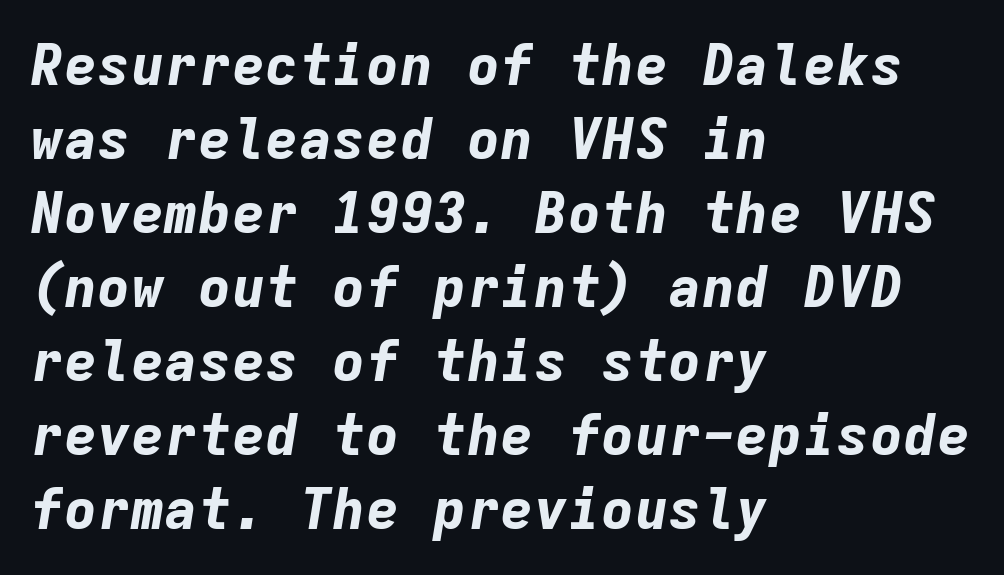
Q: Is the text bold? A: Yes.
Q: Is the text italic (slanted)? A: Yes, it leans right by about 9 degrees.
Q: Is the text underlined? A: No.
Q: How is the paragraph aligned? A: Left-aligned.
Q: Is the spacing between letters normal or unusually wide? A: Normal.
Q: Is the spacing between lines tight, normal or loose? A: Normal.
Q: Width (condensed, normal, or wide)? A: Normal.
Q: Stroke contrast? A: Low.
Q: x-height? A: Medium.
Q: Monospaced? A: Yes.
